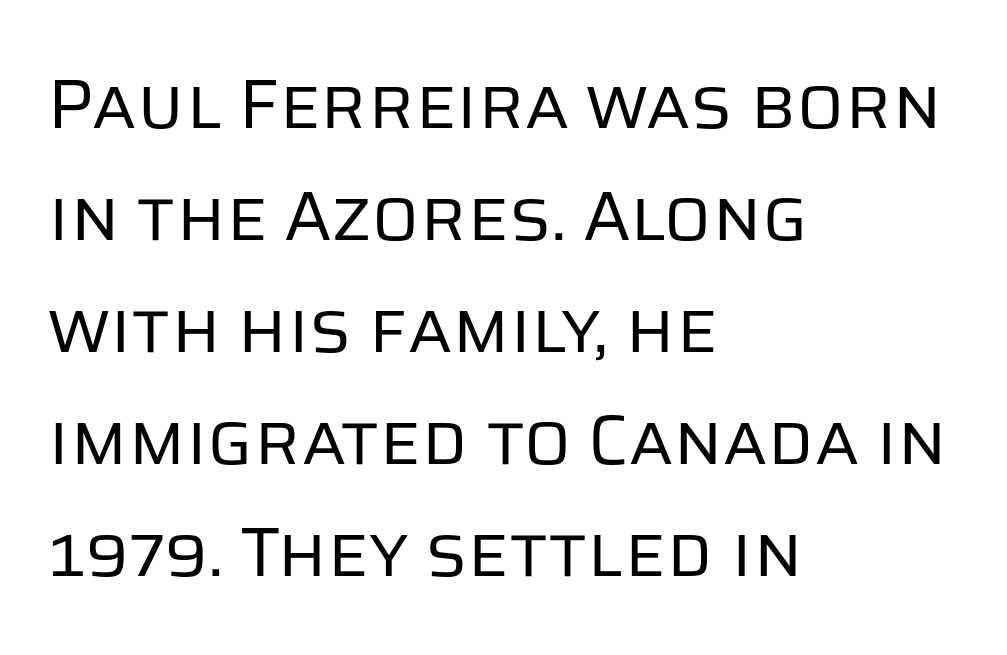
{"serif": "no", "italic": "no", "bold": "no", "weight": "regular", "width": "normal", "stroke_contrast": "low", "x_height": "large", "monospaced": "no", "underline": "no", "align": "left", "line_spacing": "normal", "line_spacing_ratio": 1.6, "letter_spacing": "normal", "letter_spacing_em": 0.0, "glyph_px": 70}
